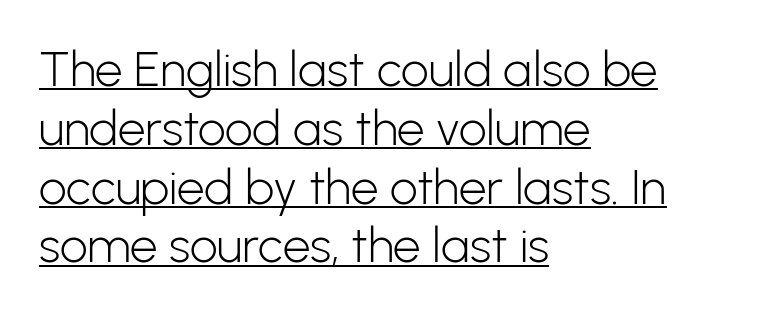
Q: Is the text bold? A: No.
Q: Is the text italic (slanted)? A: No, it is upright.
Q: Is the typeface a serif or a sans-serif typeface? A: Sans-serif.
Q: Is the text underlined? A: Yes.
Q: How is the paragraph aligned? A: Left-aligned.
Q: Is the spacing between letters normal or unusually wide? A: Normal.
Q: Width (condensed, normal, or wide)? A: Normal.
Q: Stroke contrast? A: Low.
Q: x-height? A: Medium.
Q: Monospaced? A: No.
